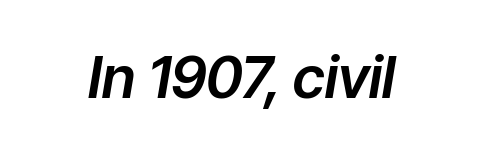
{"italic": "yes", "lean": "right", "slant_degrees": 9, "width": "normal", "stroke_contrast": "low", "x_height": "medium", "monospaced": "no", "underline": "no", "letter_spacing": "normal", "letter_spacing_em": 0.0, "glyph_px": 58}
